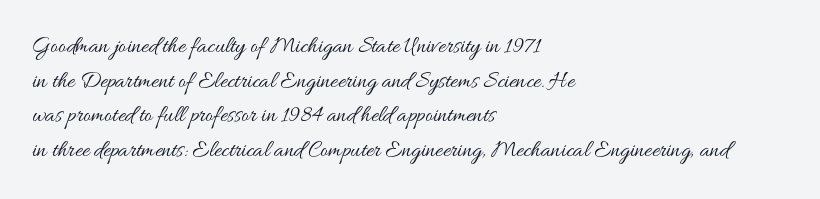
Q: Is the text bold? A: No.
Q: Is the text italic (slanted)? A: Yes.
Q: Is the text underlined? A: No.
Q: How is the paragraph aligned? A: Left-aligned.
Q: Is the spacing between letters normal or unusually wide? A: Normal.
Q: Is the spacing between lines tight, normal or loose? A: Normal.
